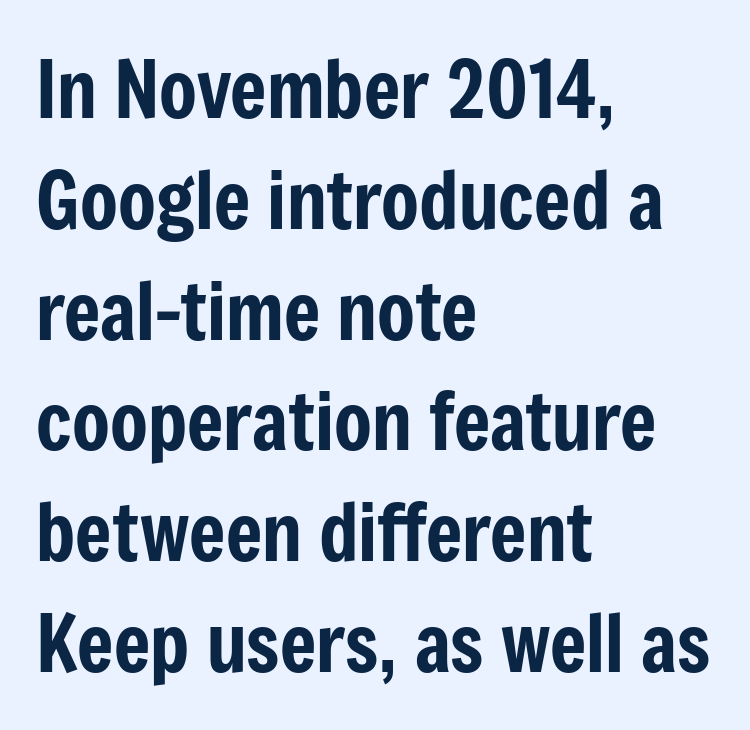
Font category for this specimen: sans-serif. In CSS terms this would be text-align: left. The letters advance in unequal steps, a hallmark of proportional type. Whoever set this chose a conventional vertical rhythm. Does extra space separate the letters? No, they use regular spacing.
